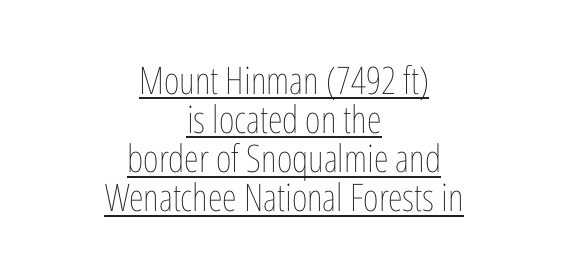
Q: Is the text bold? A: No.
Q: Is the text italic (slanted)? A: No, it is upright.
Q: Is the text underlined? A: Yes.
Q: How is the paragraph aligned? A: Centered.
Q: Is the spacing between letters normal or unusually wide? A: Normal.
Q: Is the spacing between lines tight, normal or loose? A: Tight.
Q: Width (condensed, normal, or wide)? A: Condensed.
Q: Stroke contrast? A: Low.
Q: x-height? A: Medium.
Q: Monospaced? A: No.
